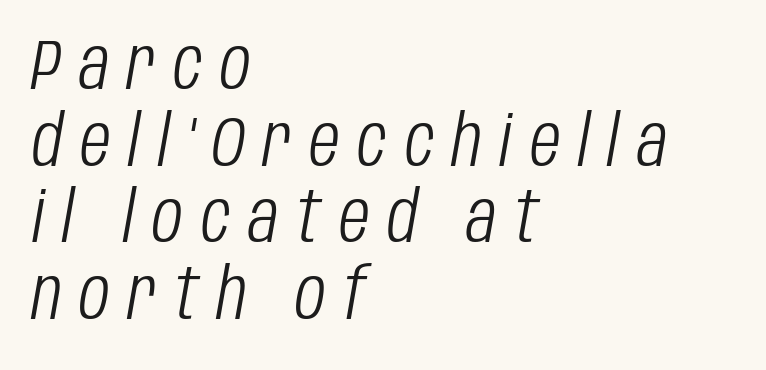
Q: Is the text bold? A: No.
Q: Is the text italic (slanted)? A: Yes, it leans right by about 10 degrees.
Q: Is the text underlined? A: No.
Q: How is the paragraph aligned? A: Left-aligned.
Q: Is the spacing between letters normal or unusually wide? A: Unusually wide.
Q: Is the spacing between lines tight, normal or loose? A: Tight.
Q: Width (condensed, normal, or wide)? A: Condensed.
Q: Stroke contrast? A: Low.
Q: x-height? A: Large.
Q: Monospaced? A: No.
